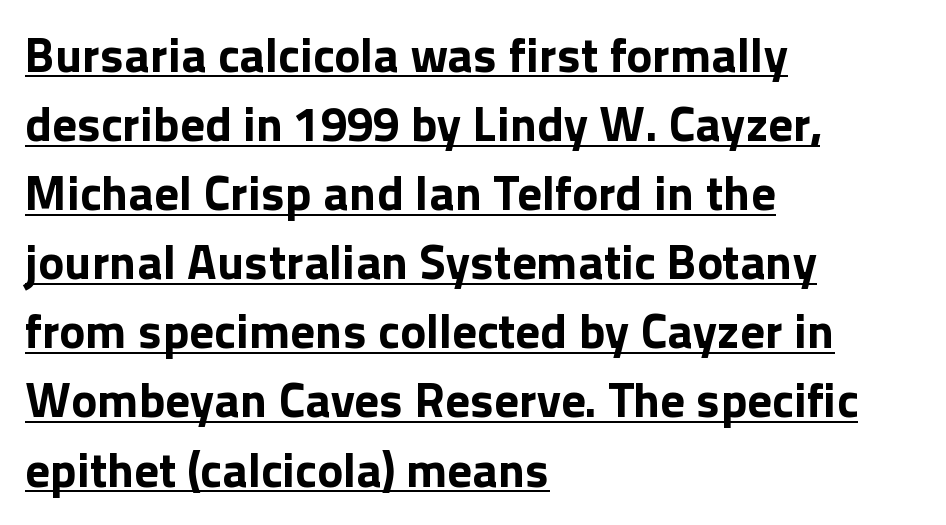
{"serif": "no", "italic": "no", "bold": "yes", "weight": "bold", "width": "normal", "x_height": "medium", "monospaced": "no", "underline": "yes", "align": "left", "line_spacing": "normal", "line_spacing_ratio": 1.41, "letter_spacing": "normal", "letter_spacing_em": 0.0, "glyph_px": 49}
